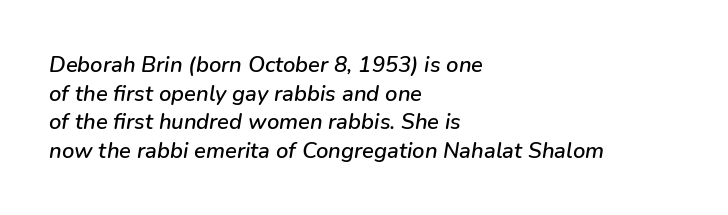
A classic flush-left, rag-right setting is used for this passage. The space directly below the letters is spotless. These lines sit exactly where default settings would place them. Italic: yes, the glyphs are oblique. Words appear dense and cohesive because spacing is normal.
